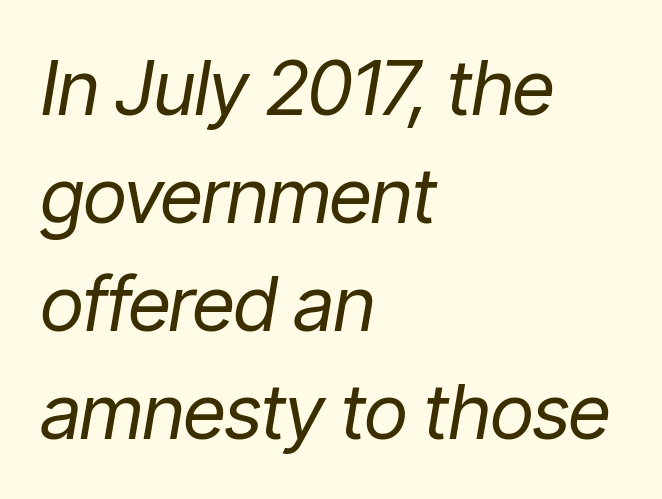
Q: Is the text bold? A: No.
Q: Is the text italic (slanted)? A: Yes, it leans right by about 9 degrees.
Q: Is the text underlined? A: No.
Q: How is the paragraph aligned? A: Left-aligned.
Q: Is the spacing between letters normal or unusually wide? A: Normal.
Q: Is the spacing between lines tight, normal or loose? A: Normal.
Q: Width (condensed, normal, or wide)? A: Condensed.
Q: Stroke contrast? A: Low.
Q: x-height? A: Medium.
Q: Monospaced? A: No.
